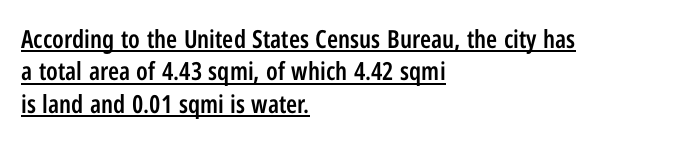
Caption: standard tracking, unaltered. A student would call this left alignment; a typographer would say flush left, rag right. A baseline rule has been typeset under these characters. The vertical gap from one line to the next is medium. The rendering uses a semibold face; strokes are thickened but not to full bold. This is the regular roman posture of the typeface.
